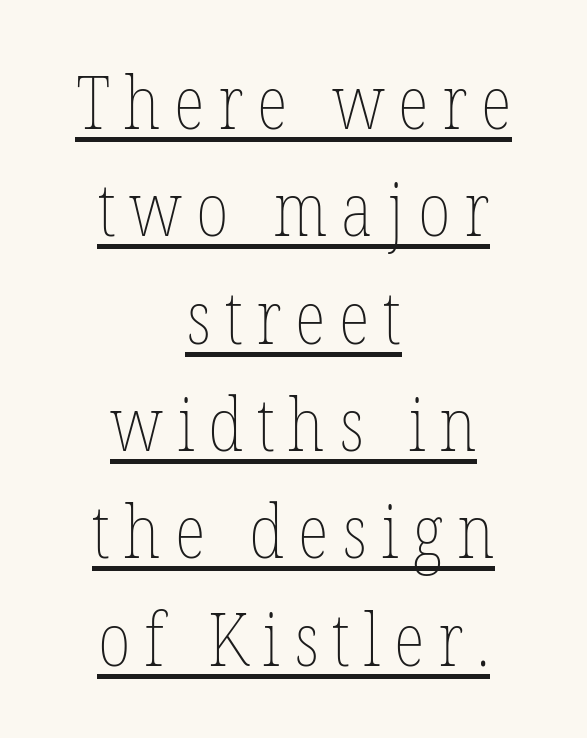
Q: Is the text bold? A: No.
Q: Is the text italic (slanted)? A: No, it is upright.
Q: Is the text underlined? A: Yes.
Q: How is the paragraph aligned? A: Centered.
Q: Is the spacing between lines tight, normal or loose? A: Normal.
Q: Width (condensed, normal, or wide)? A: Condensed.
Q: Stroke contrast? A: Low.
Q: x-height? A: Medium.
Q: Monospaced? A: No.
